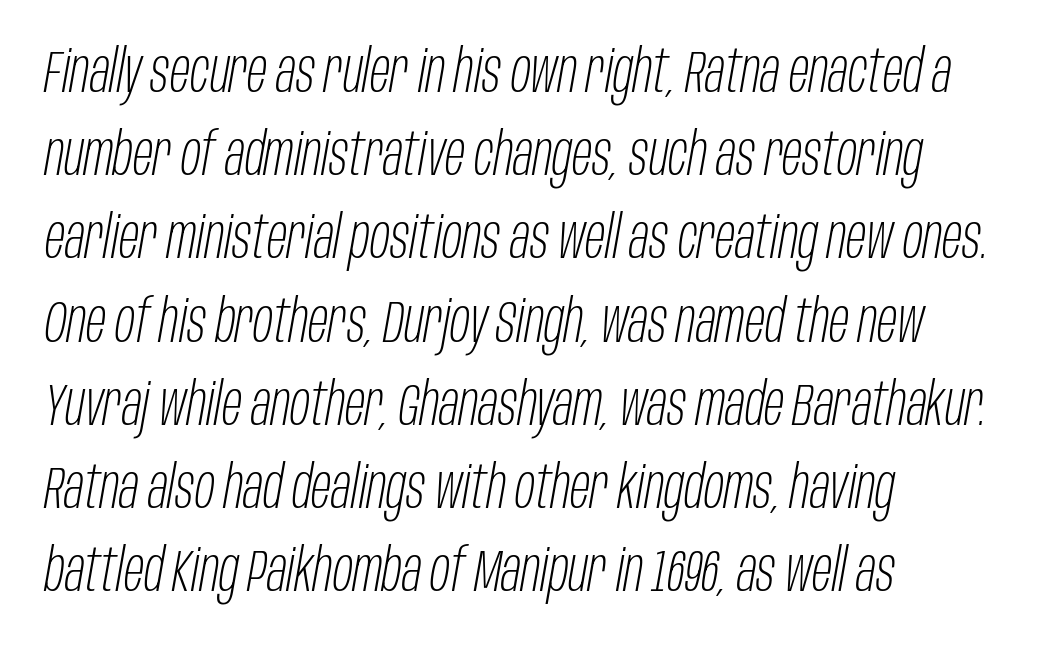
Q: Is the text bold? A: No.
Q: Is the text italic (slanted)? A: Yes, it leans right by about 10 degrees.
Q: Is the text underlined? A: No.
Q: How is the paragraph aligned? A: Left-aligned.
Q: Is the spacing between letters normal or unusually wide? A: Normal.
Q: Is the spacing between lines tight, normal or loose? A: Normal.
Q: Width (condensed, normal, or wide)? A: Condensed.
Q: Stroke contrast? A: Low.
Q: x-height? A: Large.
Q: Monospaced? A: No.
